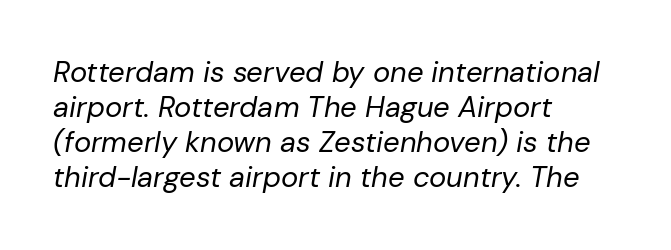
{"italic": "yes", "lean": "right", "slant_degrees": 10, "bold": "no", "weight": "regular", "width": "normal", "stroke_contrast": "low", "x_height": "medium", "monospaced": "no", "underline": "no", "align": "left", "line_spacing_ratio": 1.21, "letter_spacing": "normal", "letter_spacing_em": 0.0, "glyph_px": 29}
